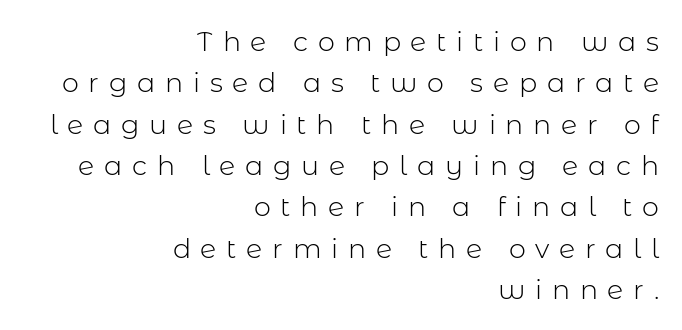
{"italic": "no", "bold": "no", "underline": "no", "align": "right", "line_spacing": "normal", "line_spacing_ratio": 1.53, "letter_spacing": "wide", "letter_spacing_em": 0.36, "glyph_px": 27}
